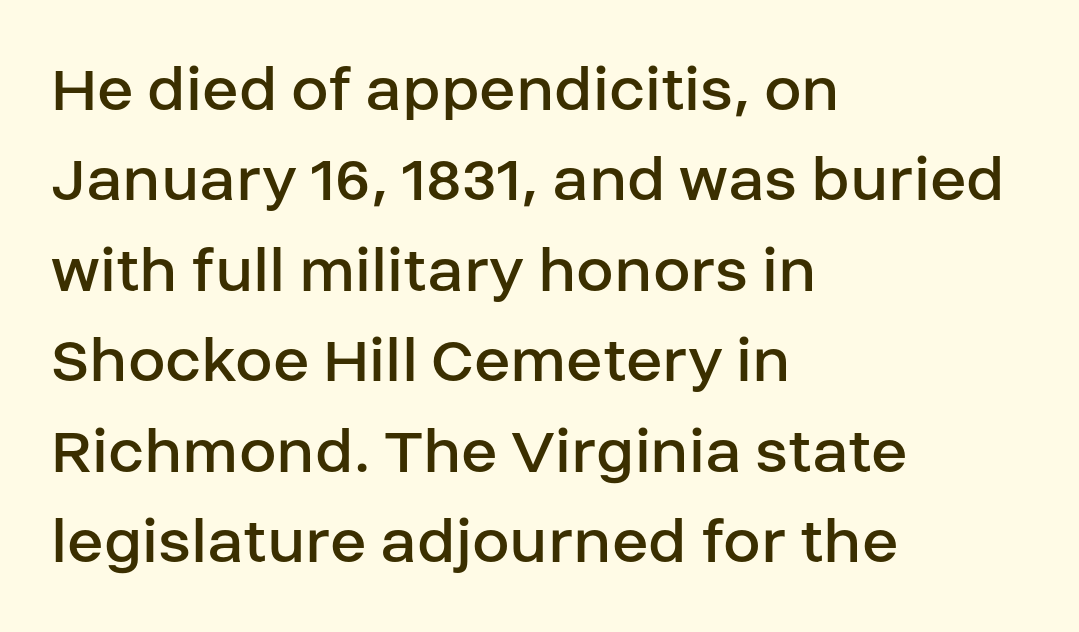
{"serif": "no", "italic": "no", "bold": "no", "weight": "regular", "width": "normal", "stroke_contrast": "low", "x_height": "large", "monospaced": "no", "underline": "no", "align": "left", "line_spacing": "normal", "line_spacing_ratio": 1.33, "letter_spacing": "normal", "letter_spacing_em": 0.0, "glyph_px": 68}
